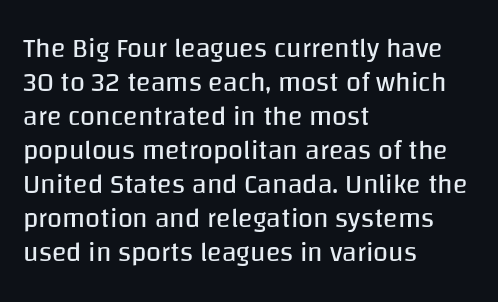
The image shows 27 px text type, upright; set left-aligned, normal line spacing (1.26x), normal letter spacing, not underlined.
